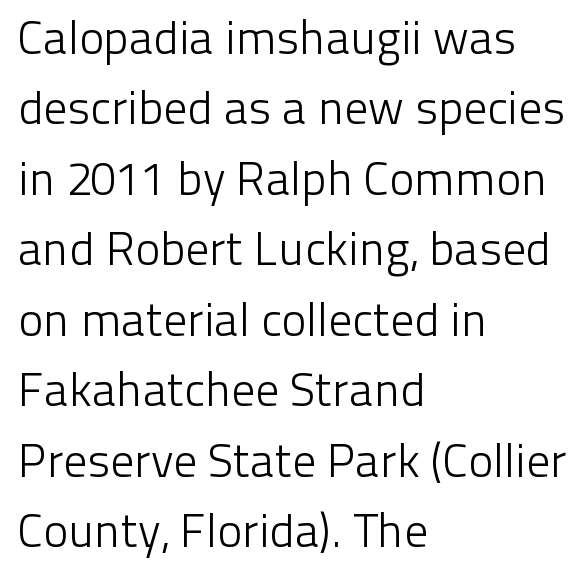
{"serif": "no", "italic": "no", "bold": "no", "weight": "light", "width": "normal", "stroke_contrast": "low", "x_height": "medium", "monospaced": "no", "underline": "no", "align": "left", "line_spacing": "normal", "line_spacing_ratio": 1.5, "letter_spacing": "normal", "letter_spacing_em": 0.0, "glyph_px": 47}
